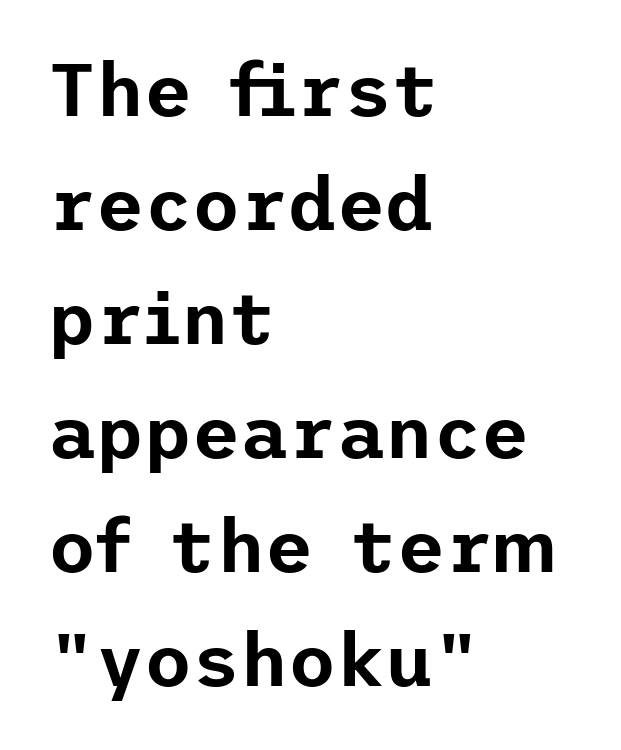
The image shows 74 px sans-serif type, upright; set left-aligned, normal line spacing (1.54x), normal letter spacing, not underlined; low stroke contrast and a medium x-height.
